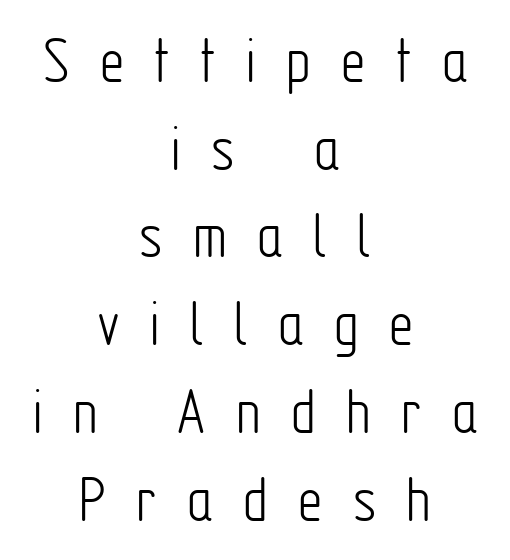
Each letter keeps its own natural width here, so spacing adapts to shape. The whitespace from short lines is split evenly between both sides. Unlike italic type, these characters show no tilt at all. The cut favours lightness, reaching ordinary text weight at its darkest. The passage shown has open, widely tracked lettering throughout. Leading matches the norm, producing a regular column.
